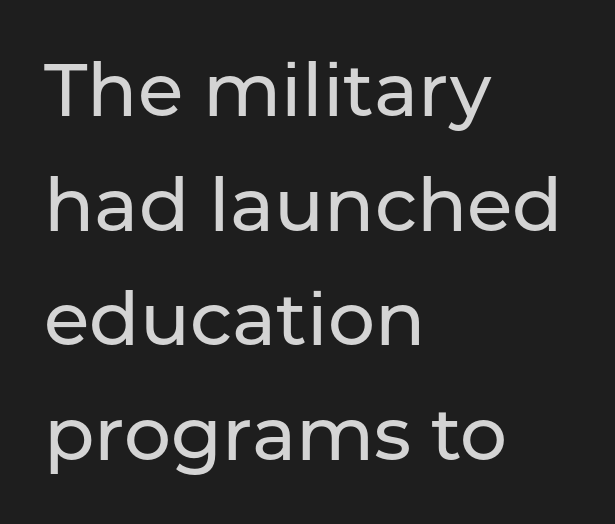
Q: Is the text italic (slanted)? A: No, it is upright.
Q: Is the typeface a serif or a sans-serif typeface? A: Sans-serif.
Q: Is the text underlined? A: No.
Q: How is the paragraph aligned? A: Left-aligned.
Q: Is the spacing between letters normal or unusually wide? A: Normal.
Q: Is the spacing between lines tight, normal or loose? A: Normal.
Q: Width (condensed, normal, or wide)? A: Normal.
Q: Stroke contrast? A: Low.
Q: x-height? A: Medium.
Q: Monospaced? A: No.
